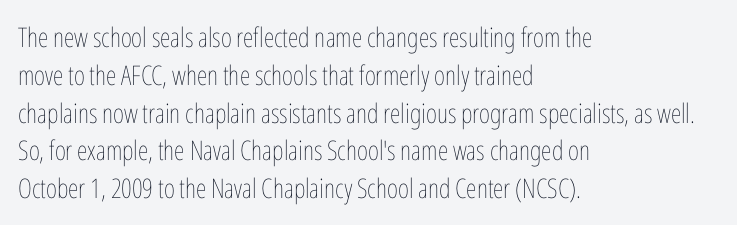
The image shows 27 px text type, upright; set left-aligned, normal line spacing (1.4x), normal letter spacing, not underlined.
